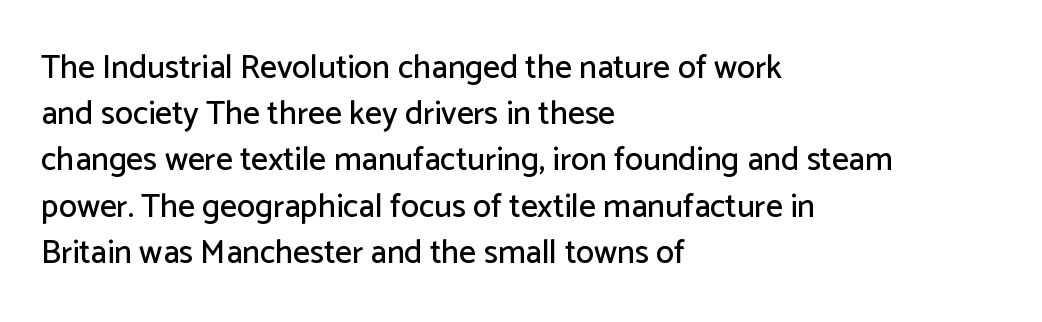
No extra tracking has been applied to these lines. Each letter keeps its own natural width here, so spacing adapts to shape. It's the straight-up-and-down kind of type. Each new line begins a customary step beneath the previous one. Has an underline been added? It has not. Is the block centered? No — it sits flush against the left margin.
